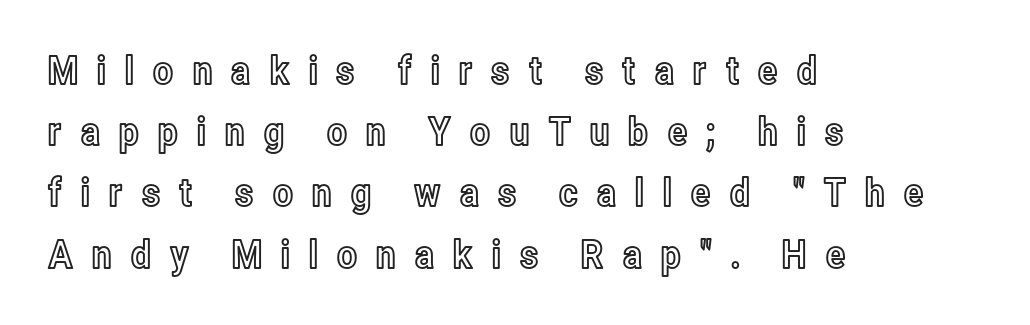
{"italic": "no", "width": "condensed", "x_height": "medium", "monospaced": "no", "underline": "no", "align": "left", "line_spacing": "normal", "line_spacing_ratio": 1.57, "letter_spacing": "wide", "letter_spacing_em": 0.44, "glyph_px": 39}
